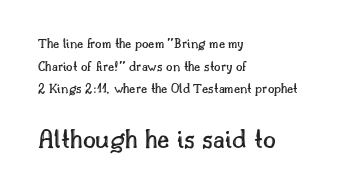
Think of a printed novel: that variable character pitch is what you see here. Reading down the block, your eye returns to a fixed left position each line. Does the leading feel generous? No, just average. Descender tails drop into unmarked territory. Caption: upper text group reduced, lower text group enlarged. Compared with typical body copy, the letter spacing here is the same.
